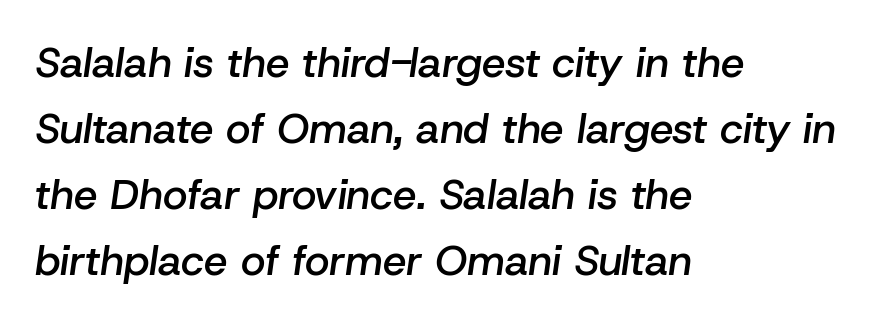
Q: Is the text bold? A: Semi-bold.
Q: Is the text italic (slanted)? A: Yes, it leans right by about 8 degrees.
Q: Is the text underlined? A: No.
Q: How is the paragraph aligned? A: Left-aligned.
Q: Is the spacing between letters normal or unusually wide? A: Normal.
Q: Is the spacing between lines tight, normal or loose? A: Normal.
Q: Width (condensed, normal, or wide)? A: Normal.
Q: Stroke contrast? A: Low.
Q: x-height? A: Medium.
Q: Monospaced? A: No.
